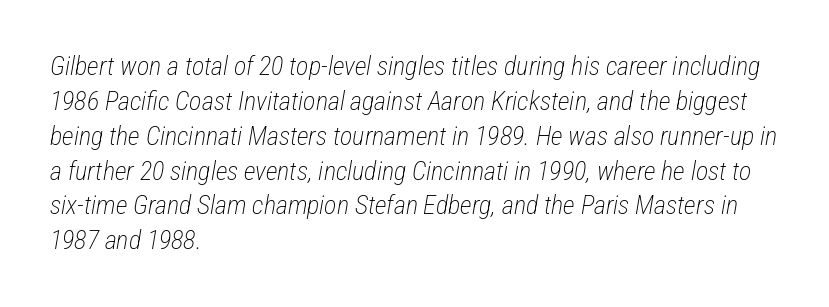
{"italic": "yes", "lean": "right", "slant_degrees": 12, "bold": "no", "underline": "no", "align": "left", "line_spacing": "normal", "line_spacing_ratio": 1.34, "letter_spacing": "normal", "letter_spacing_em": 0.0, "glyph_px": 26}
